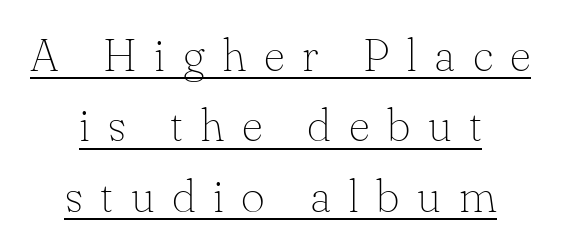
A roman cut, with each character standing at attention. Horizontal alignment here is central, giving a formal, balanced look. The horizontal fit of the characters is loose and conspicuously gappy. Looks like regular typesetting: each glyph gets only the width it needs. The font is comparable to plain body text, perhaps lighter. Reading down the column, the eye jumps a familiar distance to each next line.
